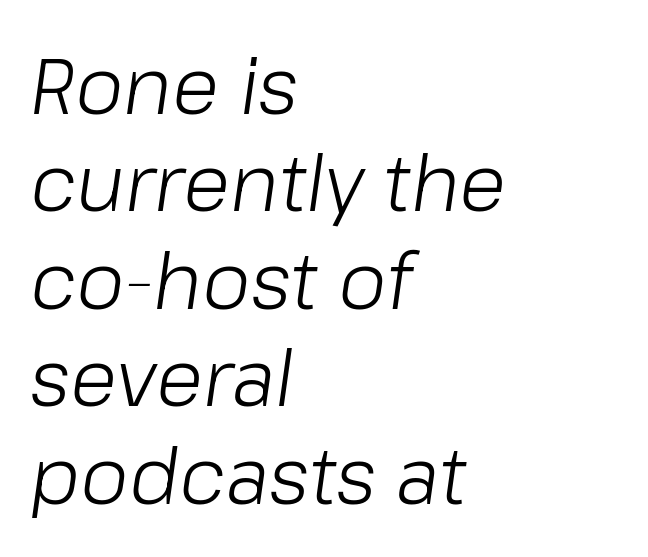
The image shows 78 px light type, italic (leaning right); set left-aligned, normal line spacing (1.25x), normal letter spacing, not underlined; low stroke contrast and a medium x-height.
